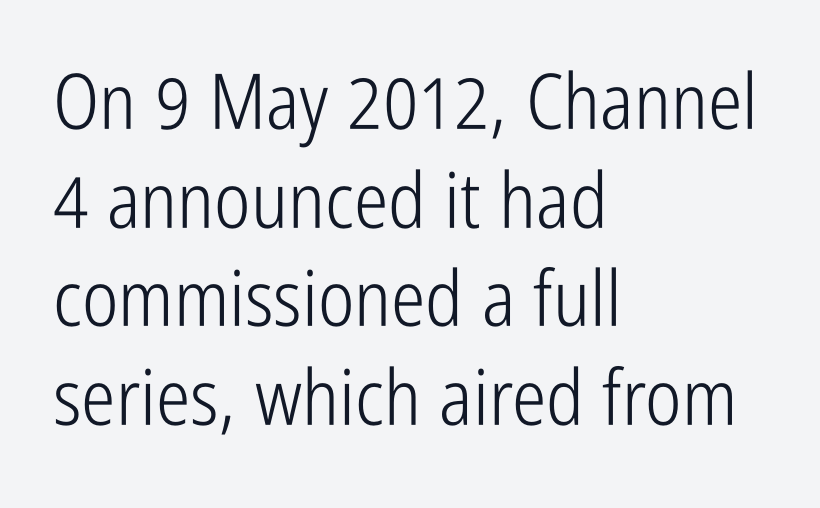
Note the varied advance widths — an 'i' is clearly narrower than an 'm'. Vertically, the passage feels balanced, rows spaced as you'd expect. A light-to-regular cut is what we see here. Posture: upright roman. Where is the straight margin? On the left. Clear beneath every line of the passage.
